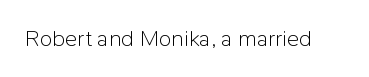
The type is set solid horizontally, with unmodified tracking. Words float on clear page, feet unadorned. A quiet, ordinary-to-light weight characterises the typeface. The type sits square on the baseline with zero lean.
